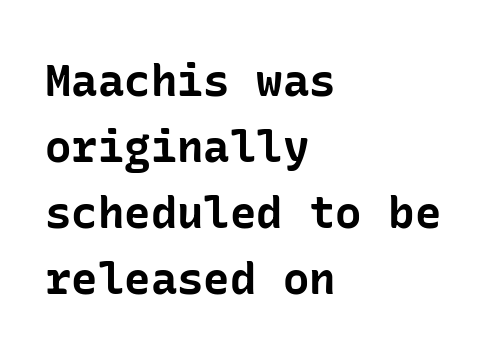
{"serif": "no", "italic": "no", "bold": "yes", "weight": "bold", "width": "normal", "stroke_contrast": "low", "x_height": "medium", "underline": "no", "align": "left", "line_spacing": "normal", "line_spacing_ratio": 1.5, "letter_spacing": "normal", "letter_spacing_em": 0.0, "glyph_px": 44}
